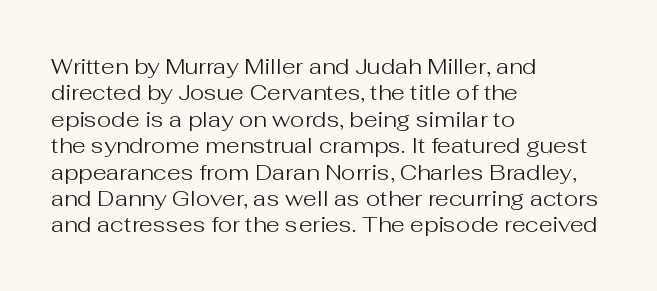
The image shows 22 px text type, upright; set left-aligned, line spacing 1.2x, normal letter spacing, not underlined.
